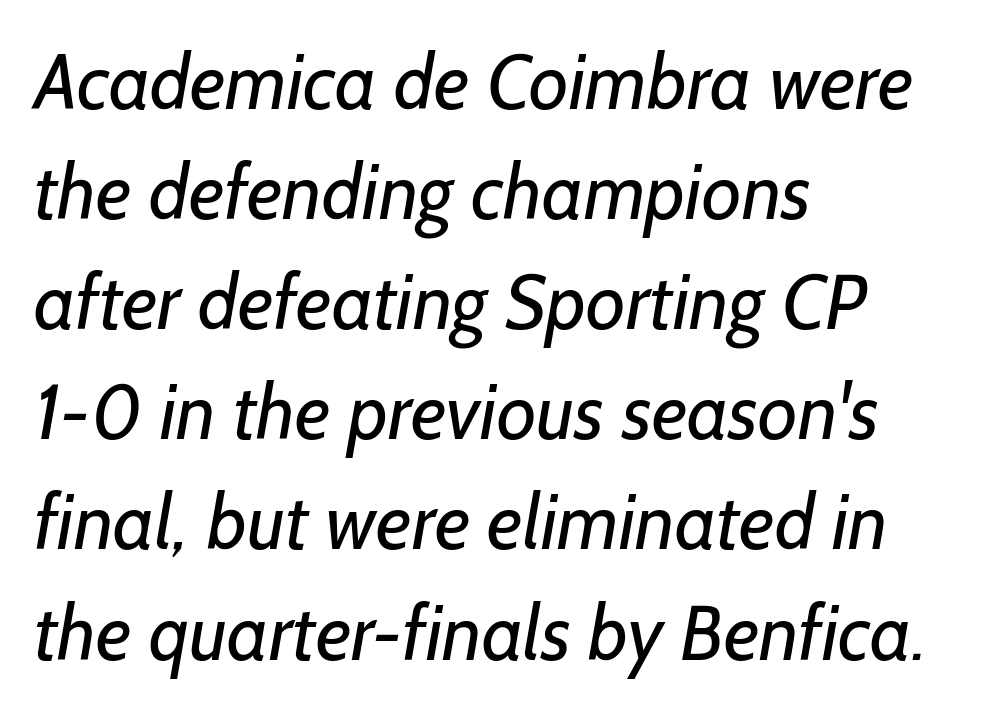
Descenders are the only things crossing below the line. The passage shown has conventional tracking throughout. Character widths vary here, with narrow letters taking less room than wide ones. Caption: face not bold, strokes unweighted. The compositor pushed each line to the left boundary.
